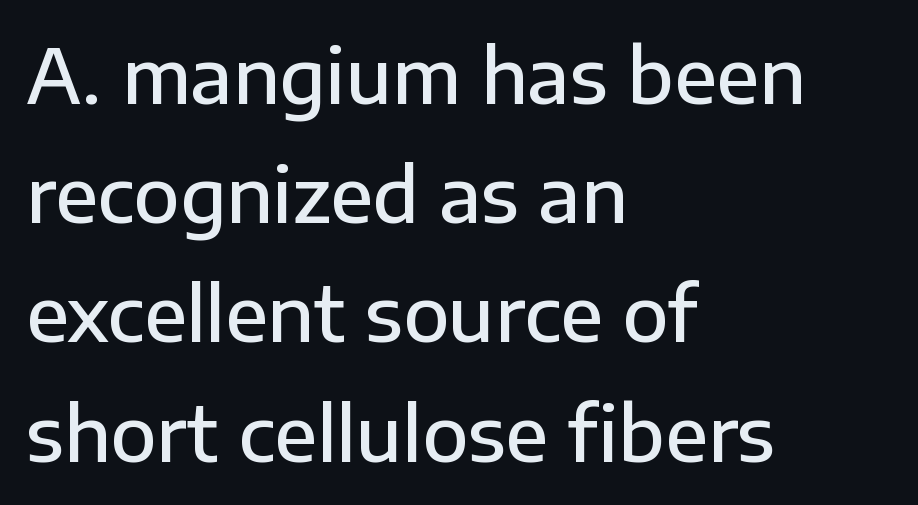
{"serif": "no", "italic": "no", "bold": "semi", "weight": "semibold", "width": "normal", "stroke_contrast": "low", "x_height": "medium", "monospaced": "no", "underline": "no", "align": "left", "line_spacing": "normal", "line_spacing_ratio": 1.59, "letter_spacing": "normal", "letter_spacing_em": 0.0, "glyph_px": 75}
